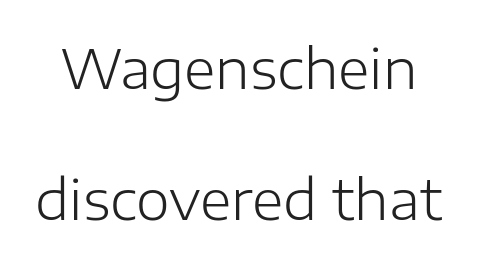
The passage shown is typeset with a sans-serif family. Underlining? Definitely not there. Italic: no, the glyphs are upright roman. No letter is thick-stroked: the sample isn't bold. A typesetter would call this leading open, well beyond the default.
